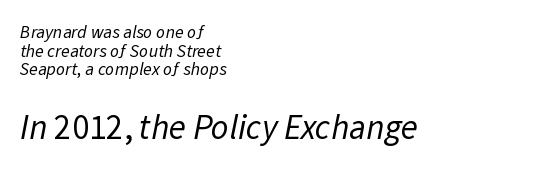
Interline gaps are noticeably narrow in this sample. The space beneath each line is pristine and unruled. Students, note that the glyphs here touch the page at normal intervals. The typeface has the unassuming heft of standard copy or less.
